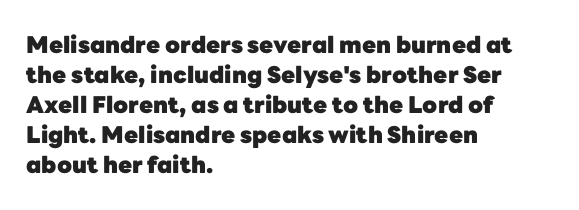
The image shows 23 px bold type, upright; set left-aligned, normal line spacing (1.3x), normal letter spacing, not underlined.
